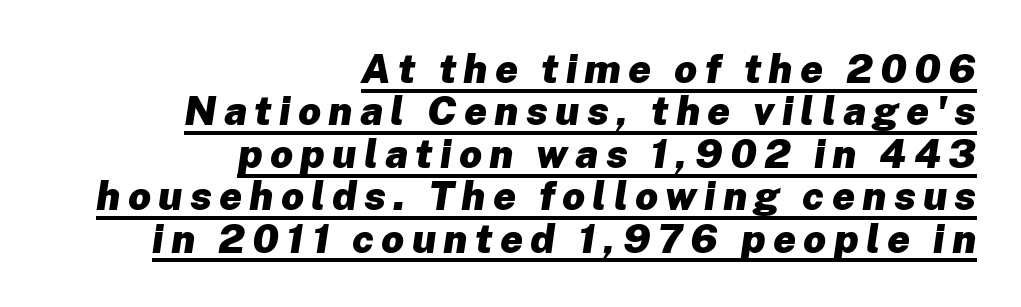
Q: Is the text bold? A: Yes.
Q: Is the text italic (slanted)? A: Yes, it leans right by about 8 degrees.
Q: Is the text underlined? A: Yes.
Q: How is the paragraph aligned? A: Right-aligned.
Q: Is the spacing between lines tight, normal or loose? A: Tight.
Q: Width (condensed, normal, or wide)? A: Normal.
Q: Stroke contrast? A: Low.
Q: x-height? A: Medium.
Q: Monospaced? A: No.
